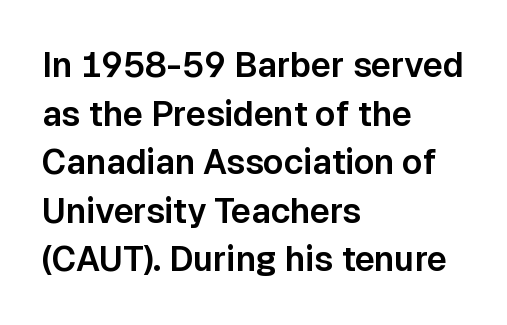
{"serif": "no", "italic": "no", "width": "normal", "stroke_contrast": "low", "x_height": "medium", "monospaced": "no", "underline": "no", "align": "left", "line_spacing": "normal", "line_spacing_ratio": 1.43, "letter_spacing": "normal", "letter_spacing_em": 0.0, "glyph_px": 34}
